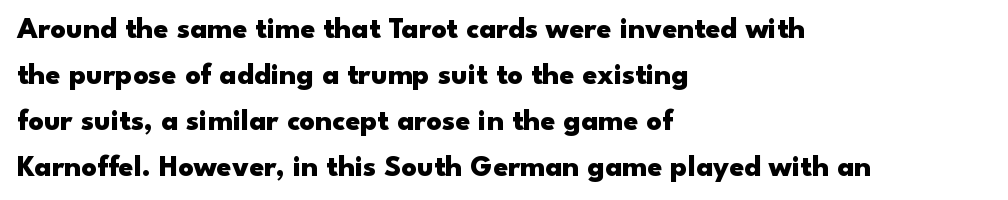
The lines sit at an ordinary, default distance from one another. Which margin do the lines hug? The left one — the right edge is uneven. How are the letters spaced? Ordinarily, with no added tracking. Is this a sans? Yes — the strokes have no serifs. Rule under the text: the space is simply empty.
